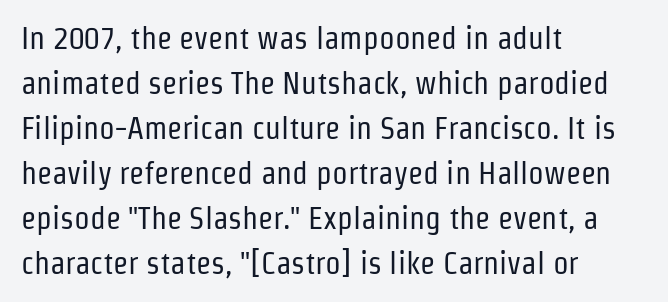
Q: Is the text bold? A: No.
Q: Is the text italic (slanted)? A: No, it is upright.
Q: Is the typeface a serif or a sans-serif typeface? A: Sans-serif.
Q: Is the text underlined? A: No.
Q: How is the paragraph aligned? A: Left-aligned.
Q: Is the spacing between letters normal or unusually wide? A: Normal.
Q: Is the spacing between lines tight, normal or loose? A: Normal.
Q: Width (condensed, normal, or wide)? A: Condensed.
Q: Stroke contrast? A: Low.
Q: x-height? A: Medium.
Q: Monospaced? A: No.
